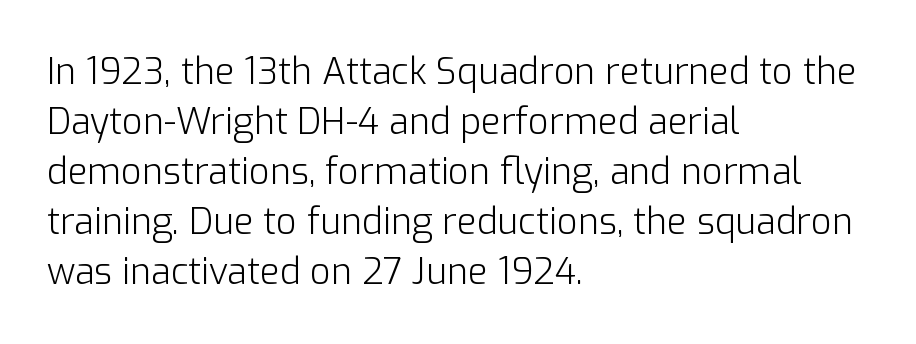
{"serif": "no", "italic": "no", "bold": "no", "weight": "light", "width": "normal", "stroke_contrast": "low", "x_height": "medium", "monospaced": "no", "underline": "no", "align": "left", "line_spacing": "normal", "line_spacing_ratio": 1.39, "letter_spacing": "normal", "letter_spacing_em": 0.0, "glyph_px": 36}
